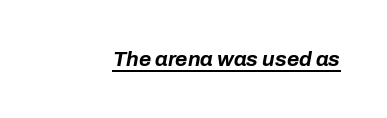
A typesetter would mark this as italic. The horizontal fit of the characters is conventional and even. These characters rest on top of a visible drawn line. Students, this is bold: see how much ink each stroke carries.
